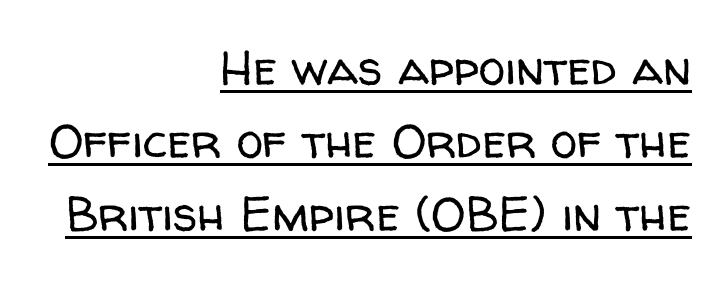
The image shows 48 px regular-weight sans-serif type, upright; set right-aligned, normal line spacing (1.52x), normal letter spacing, underlined; low stroke contrast and a medium x-height.
